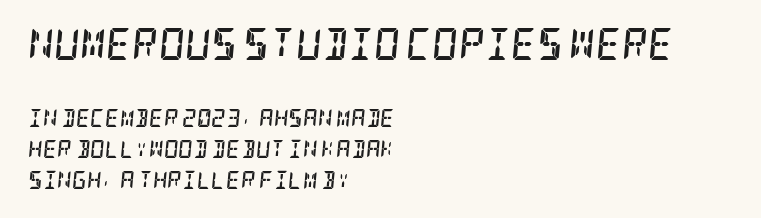
Q: Is the text bold? A: Yes.
Q: Is the text italic (slanted)? A: Yes, it leans right by about 5 degrees.
Q: Is the typeface a serif or a sans-serif typeface? A: Serif.
Q: Is the text underlined? A: No.
Q: How is the paragraph aligned? A: Left-aligned.
Q: Is the spacing between letters normal or unusually wide? A: Normal.
Q: Which block of text is set in a larger size, the first (top) or the second (bottom)? A: The first (top) one.
Q: Width (condensed, normal, or wide)? A: Condensed.
Q: Stroke contrast? A: Low.
Q: x-height? A: Large.
